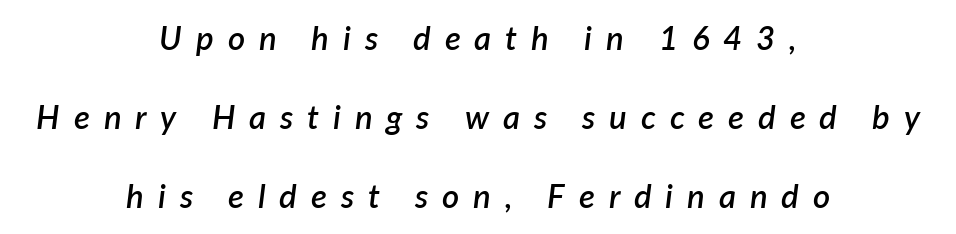
Q: Is the text bold? A: Semi-bold.
Q: Is the text italic (slanted)? A: Yes, it leans right by about 7 degrees.
Q: Is the text underlined? A: No.
Q: How is the paragraph aligned? A: Centered.
Q: Is the spacing between letters normal or unusually wide? A: Unusually wide.
Q: Is the spacing between lines tight, normal or loose? A: Loose.
Q: Width (condensed, normal, or wide)? A: Normal.
Q: Stroke contrast? A: Low.
Q: x-height? A: Medium.
Q: Monospaced? A: No.
